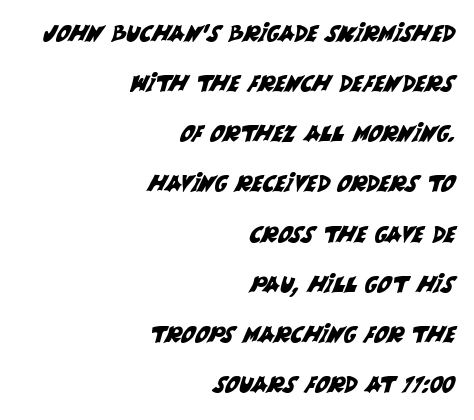
Students, note that the glyphs here touch the page at normal intervals. A student would call this right alignment; a typographer would say flush right, rag left. A typesetter would call this leading open, well beyond the default. The specimen omits any rule beneath the text block's lines.
